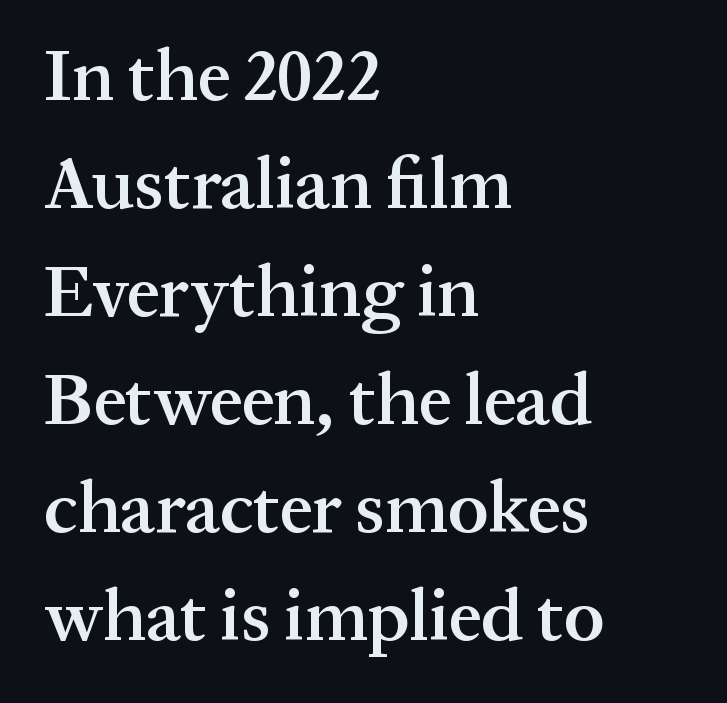
Q: Is the text bold? A: Semi-bold.
Q: Is the text italic (slanted)? A: No, it is upright.
Q: Is the typeface a serif or a sans-serif typeface? A: Serif.
Q: Is the text underlined? A: No.
Q: How is the paragraph aligned? A: Left-aligned.
Q: Is the spacing between letters normal or unusually wide? A: Normal.
Q: Is the spacing between lines tight, normal or loose? A: Normal.
Q: Width (condensed, normal, or wide)? A: Normal.
Q: Stroke contrast? A: Medium.
Q: x-height? A: Medium.
Q: Monospaced? A: No.
